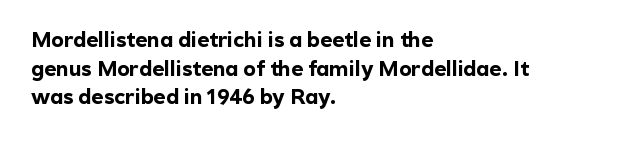
Q: Is the text bold? A: Yes.
Q: Is the text italic (slanted)? A: No, it is upright.
Q: Is the text underlined? A: No.
Q: How is the paragraph aligned? A: Left-aligned.
Q: Is the spacing between letters normal or unusually wide? A: Normal.
Q: Is the spacing between lines tight, normal or loose? A: Normal.
